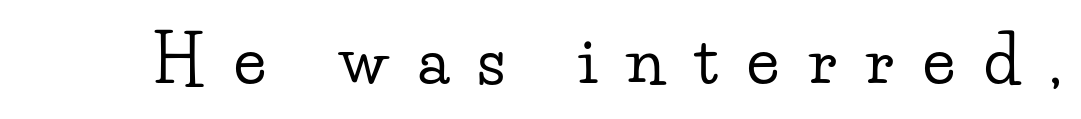
A typesetter would call this proportional, since set widths differ per character. This rendering employs a face with finishing strokes, i.e., a serif. The letterforms stand isolated, each surrounded by extra space. Nope, not italic — everything's standing straight. Check the space under the baseline: it is left empty.
